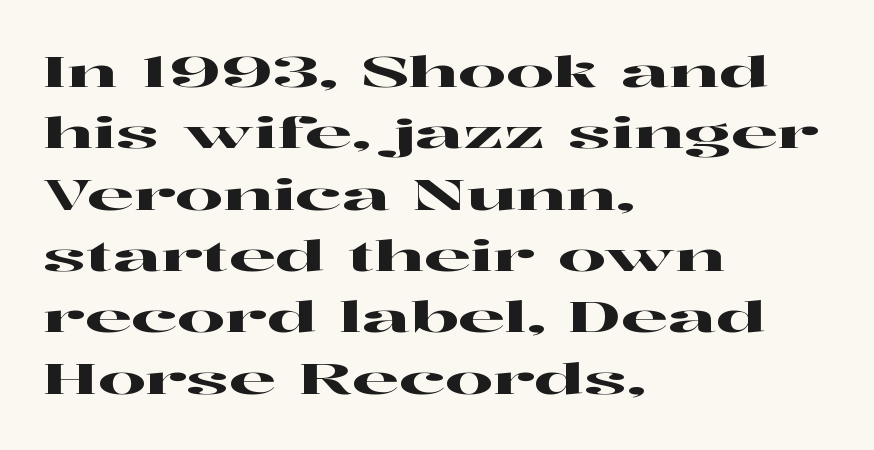
{"serif": "yes", "italic": "no", "width": "wide", "stroke_contrast": "high", "x_height": "medium", "monospaced": "no", "underline": "no", "align": "left", "line_spacing": "normal", "line_spacing_ratio": 1.46, "letter_spacing": "normal", "letter_spacing_em": 0.0, "glyph_px": 42}
